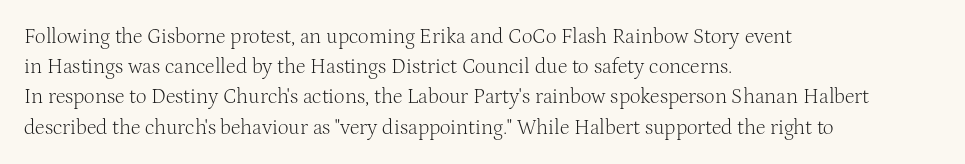
Q: Is the text bold? A: No.
Q: Is the text italic (slanted)? A: No, it is upright.
Q: Is the text underlined? A: No.
Q: How is the paragraph aligned? A: Left-aligned.
Q: Is the spacing between letters normal or unusually wide? A: Normal.
Q: Is the spacing between lines tight, normal or loose? A: Normal.
